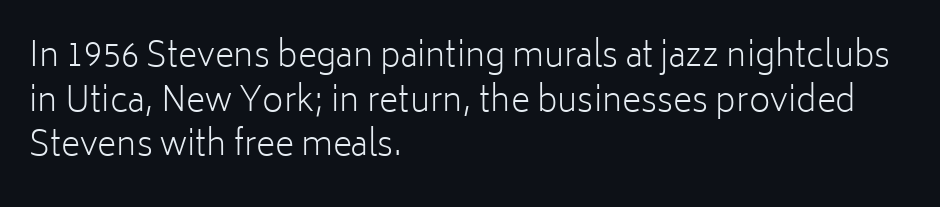
Style check: upright. A typesetter would call this leading conventional body-copy spacing. Is the type heavy? It reads as light-to-regular instead. Does the type have serifs? No, each stem ends abruptly. Compared with typical body copy, the letter spacing here is the same. The paragraph has a hard left edge and a soft right edge.
